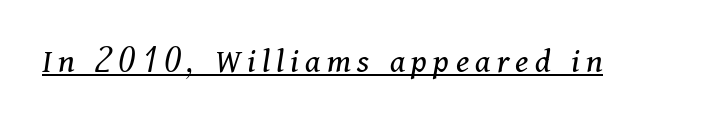
The image shows 36 px regular-weight serif type, italic (leaning right); set underlined; medium stroke contrast and a medium x-height.
